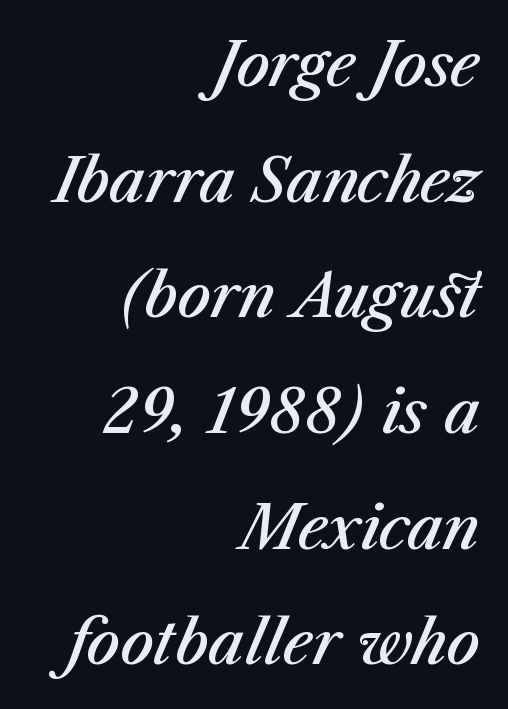
Q: Is the text bold? A: Semi-bold.
Q: Is the text italic (slanted)? A: Yes, it leans right by about 23 degrees.
Q: Is the text underlined? A: No.
Q: How is the paragraph aligned? A: Right-aligned.
Q: Is the spacing between letters normal or unusually wide? A: Normal.
Q: Is the spacing between lines tight, normal or loose? A: Loose.
Q: Width (condensed, normal, or wide)? A: Normal.
Q: Stroke contrast? A: Medium.
Q: x-height? A: Medium.
Q: Monospaced? A: No.
